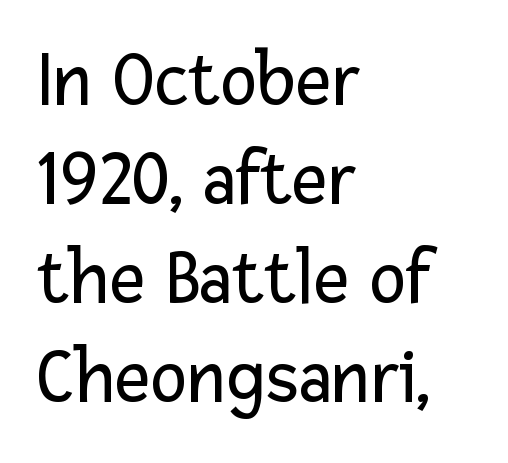
The image shows 78 px regular-weight sans-serif type, upright; set left-aligned, normal line spacing (1.27x), normal letter spacing, not underlined; low stroke contrast and a medium x-height.
